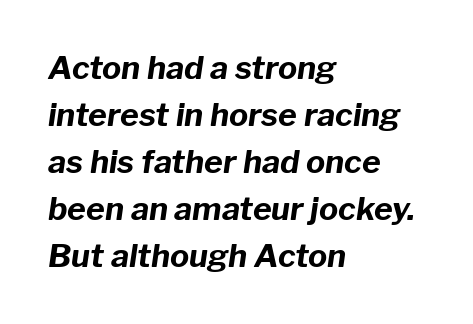
The image shows 32 px bold type, italic (leaning right); set left-aligned, normal line spacing (1.47x), normal letter spacing, not underlined; low stroke contrast and a medium x-height.
